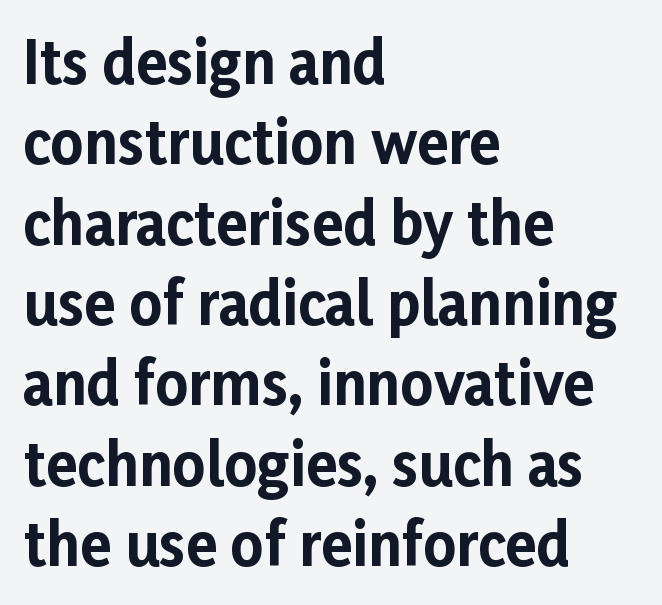
The space directly below the letters is spotless. Notice how thick the strokes are: this is what a full bold looks like. Serif or sans? Sans — the stroke terminals are bare. One-word summary of the alignment: left. A typesetter would call this proportional, since set widths differ per character. This sample uses plain, unmodified letter spacing.
